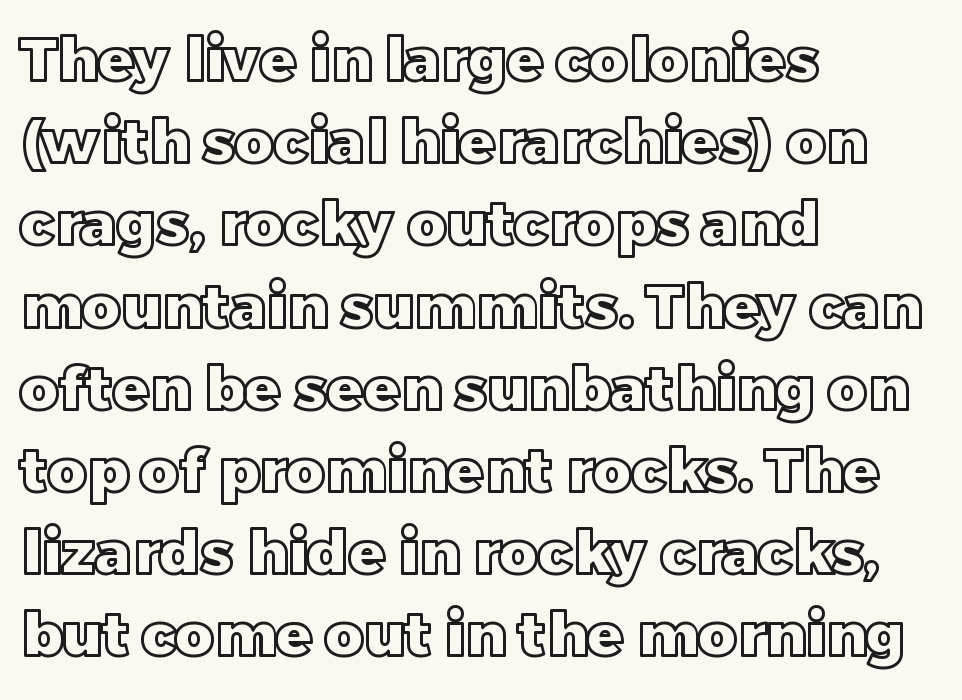
The image shows 60 px text type, upright; set left-aligned, normal line spacing (1.37x), normal letter spacing, not underlined; a large x-height.
